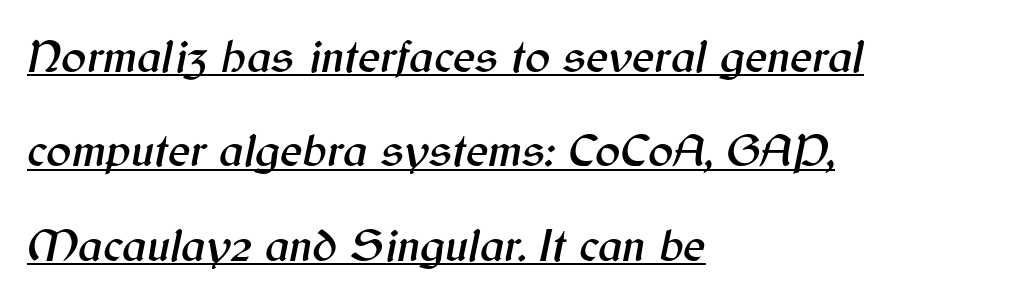
Q: Is the text italic (slanted)? A: Yes, it leans right by about 12 degrees.
Q: Is the text underlined? A: Yes.
Q: How is the paragraph aligned? A: Left-aligned.
Q: Is the spacing between letters normal or unusually wide? A: Normal.
Q: Is the spacing between lines tight, normal or loose? A: Loose.
Q: Width (condensed, normal, or wide)? A: Normal.
Q: Stroke contrast? A: Medium.
Q: x-height? A: Medium.
Q: Monospaced? A: No.
